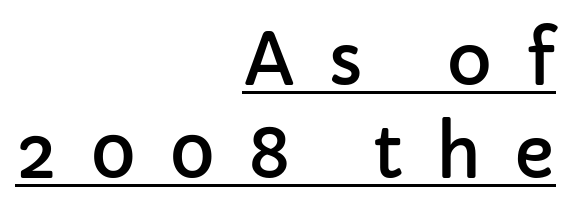
Compared with a flush-left layout, this one pins lines to the opposite, right side. The line-height multiplier appears to be the usual default. Here the designer chose a conventional face with non-uniform glyph widths. Each line of the rendering has a horizontal stroke beneath the glyphs.
